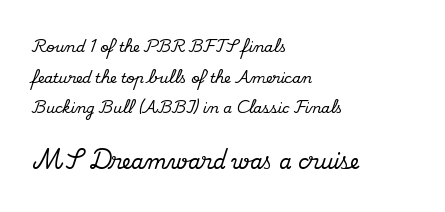
Short and long lines alike share a common starting point at left. Does the bottom block carry the larger type? Yes, it does. The horizontal fit of the characters is conventional and even.
